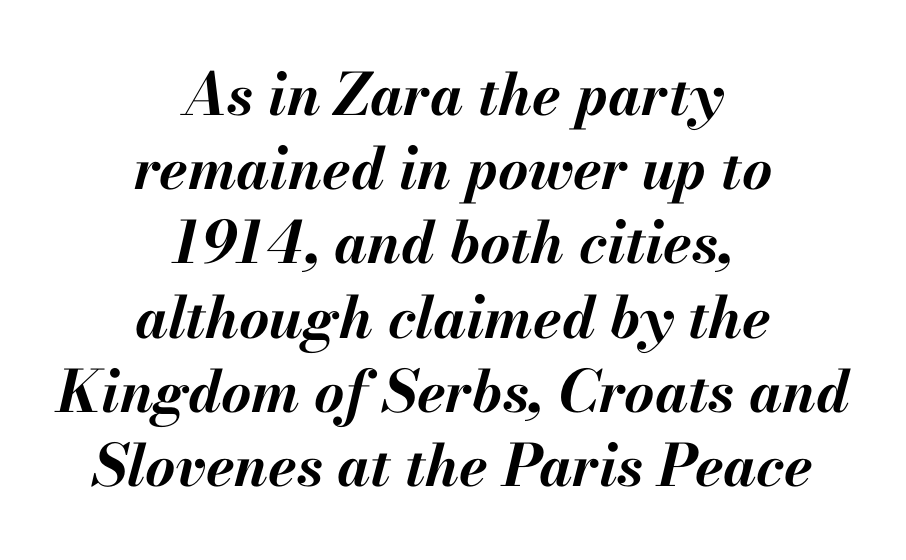
Think of a printed novel: that variable character pitch is what you see here. Each word holds together tightly as a unit, with standard inter-letter gaps. The paragraph shown floats in the horizontal middle. It's the slanting kind of type.
